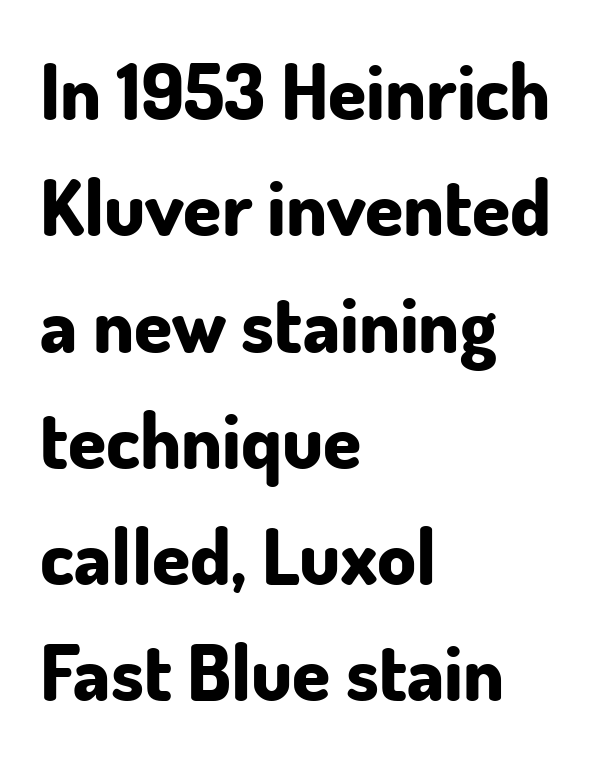
The image shows 77 px bold sans-serif type, upright; set left-aligned, normal line spacing (1.51x), normal letter spacing, not underlined; low stroke contrast and a small x-height.
